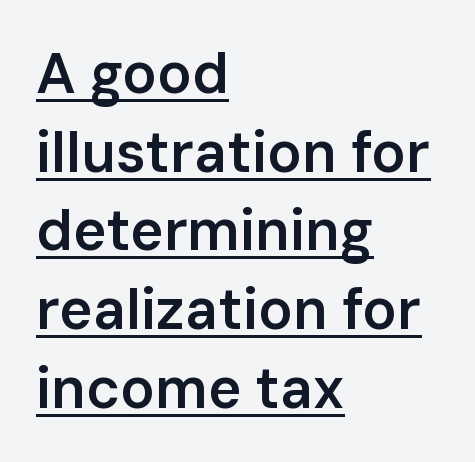
Q: Is the text bold? A: Semi-bold.
Q: Is the text italic (slanted)? A: No, it is upright.
Q: Is the typeface a serif or a sans-serif typeface? A: Sans-serif.
Q: Is the text underlined? A: Yes.
Q: How is the paragraph aligned? A: Left-aligned.
Q: Is the spacing between letters normal or unusually wide? A: Normal.
Q: Is the spacing between lines tight, normal or loose? A: Normal.
Q: Width (condensed, normal, or wide)? A: Normal.
Q: Stroke contrast? A: Low.
Q: x-height? A: Medium.
Q: Monospaced? A: No.
